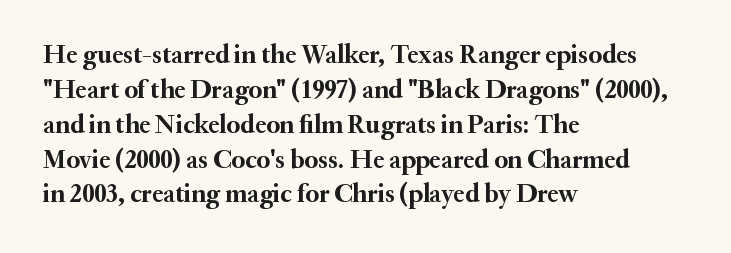
Q: Is the text bold? A: Yes.
Q: Is the text italic (slanted)? A: No, it is upright.
Q: Is the text underlined? A: No.
Q: How is the paragraph aligned? A: Left-aligned.
Q: Is the spacing between letters normal or unusually wide? A: Normal.
Q: Is the spacing between lines tight, normal or loose? A: Normal.
